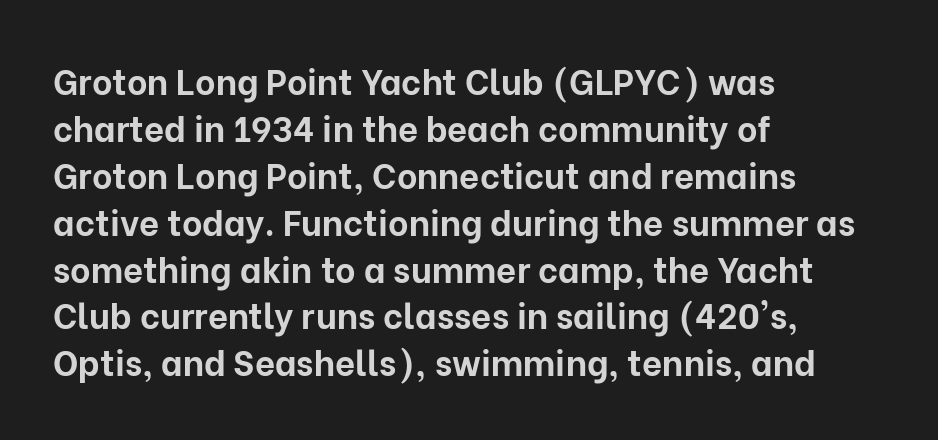
The image shows 35 px bold sans-serif type, upright; set left-aligned, normal line spacing (1.34x), normal letter spacing, not underlined; low stroke contrast and a medium x-height.
